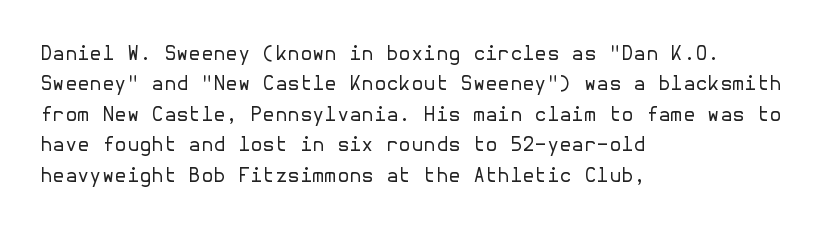
The typesetting does not lean heavy: it is not bold. Words appear dense and cohesive because spacing is normal. Every character sits straight up, as roman type does. What's the leading like? Ordinary, nothing unusual. Glance below the letters and you will spot only blank space.
